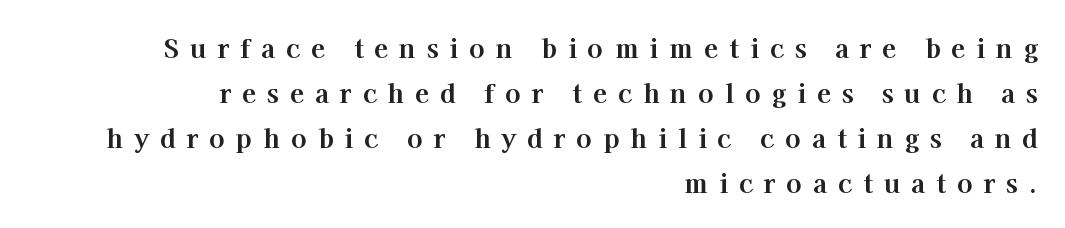
{"italic": "no", "bold": "yes", "underline": "no", "align": "right", "line_spacing_ratio": 1.73, "letter_spacing": "wide", "letter_spacing_em": 0.42, "glyph_px": 26}
